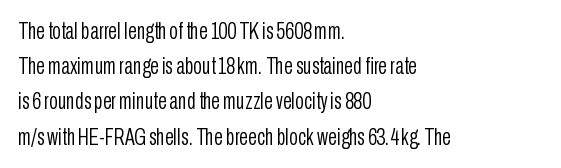
{"italic": "no", "bold": "no", "underline": "no", "align": "left", "line_spacing": "normal", "line_spacing_ratio": 1.53, "letter_spacing": "normal", "letter_spacing_em": 0.0, "glyph_px": 23}
